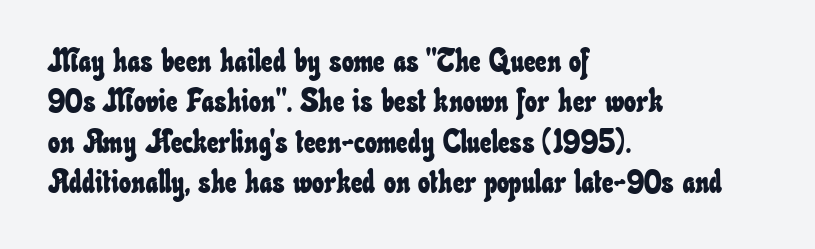
Q: Is the text underlined? A: No.
Q: How is the paragraph aligned? A: Left-aligned.
Q: Is the spacing between letters normal or unusually wide? A: Normal.
Q: Is the spacing between lines tight, normal or loose? A: Normal.
Q: Width (condensed, normal, or wide)? A: Condensed.
Q: Stroke contrast? A: Low.
Q: x-height? A: Small.
Q: Monospaced? A: No.
